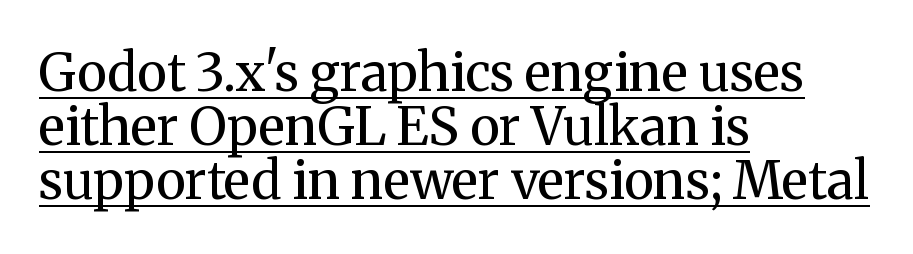
Q: Is the text bold? A: No.
Q: Is the text italic (slanted)? A: No, it is upright.
Q: Is the typeface a serif or a sans-serif typeface? A: Serif.
Q: Is the text underlined? A: Yes.
Q: How is the paragraph aligned? A: Left-aligned.
Q: Is the spacing between letters normal or unusually wide? A: Normal.
Q: Is the spacing between lines tight, normal or loose? A: Tight.
Q: Width (condensed, normal, or wide)? A: Normal.
Q: Stroke contrast? A: Medium.
Q: x-height? A: Medium.
Q: Monospaced? A: No.
